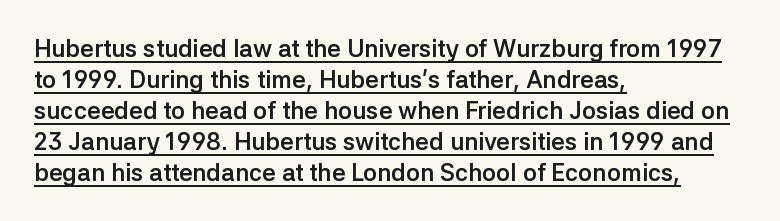
Vertical spacing — default. As a designer I'd log this as weight 700, bold. Rendered with straight, roman letterforms. Caption: standard tracking, unaltered. Reading down the block, your eye returns to a fixed left position each line. Students, observe the line beneath the letters — that is underlining.
